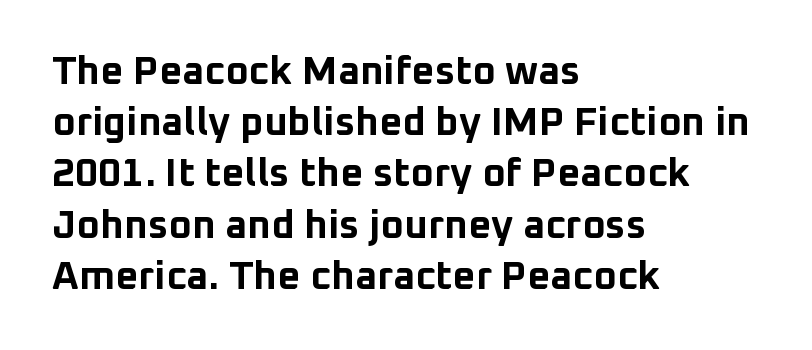
{"serif": "no", "italic": "no", "bold": "yes", "weight": "bold", "width": "normal", "stroke_contrast": "low", "x_height": "medium", "monospaced": "no", "underline": "no", "align": "left", "line_spacing": "normal", "line_spacing_ratio": 1.28, "letter_spacing": "normal", "letter_spacing_em": 0.0, "glyph_px": 40}
